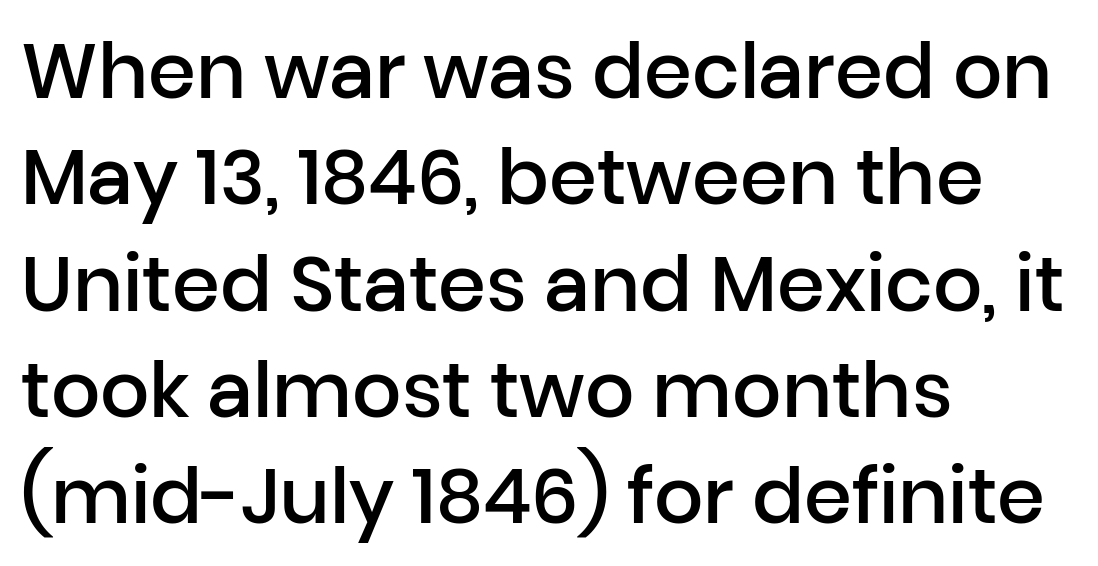
Do the characters align in a grid? No, the font is proportional. Decoration check: the copy has no underline. The paragraph shown leans on its left margin. This sample uses an upright cut, with every glyph sitting square on the baseline. The face used here is a semibold: visibly heavier than regular, lighter than bold.
